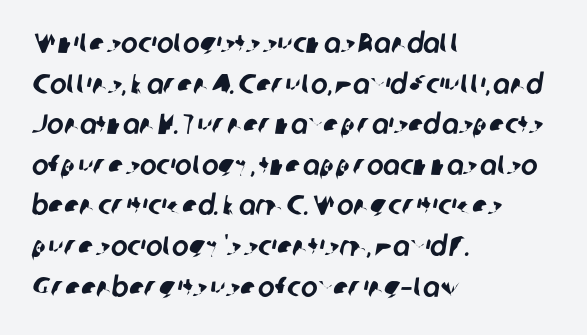
The image shows 28 px sans-serif type; set left-aligned, normal line spacing (1.45x), normal letter spacing, not underlined; low stroke contrast and a medium x-height.
